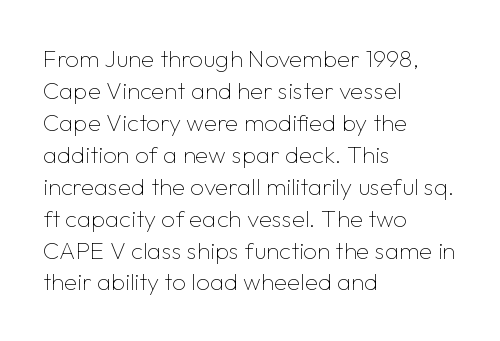
Q: Is the text bold? A: No.
Q: Is the text italic (slanted)? A: No, it is upright.
Q: Is the text underlined? A: No.
Q: How is the paragraph aligned? A: Left-aligned.
Q: Is the spacing between letters normal or unusually wide? A: Normal.
Q: Is the spacing between lines tight, normal or loose? A: Normal.
